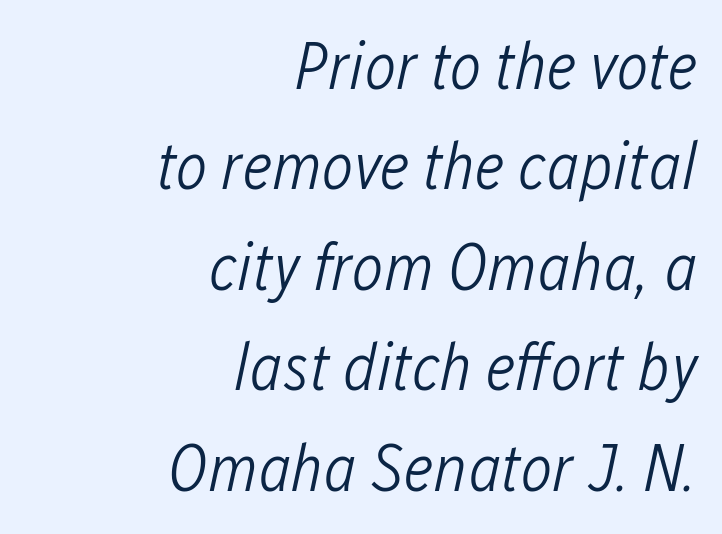
Q: Is the text bold? A: No.
Q: Is the text italic (slanted)? A: Yes, it leans right by about 12 degrees.
Q: Is the text underlined? A: No.
Q: How is the paragraph aligned? A: Right-aligned.
Q: Is the spacing between letters normal or unusually wide? A: Normal.
Q: Is the spacing between lines tight, normal or loose? A: Normal.
Q: Width (condensed, normal, or wide)? A: Condensed.
Q: Stroke contrast? A: Low.
Q: x-height? A: Medium.
Q: Monospaced? A: No.
